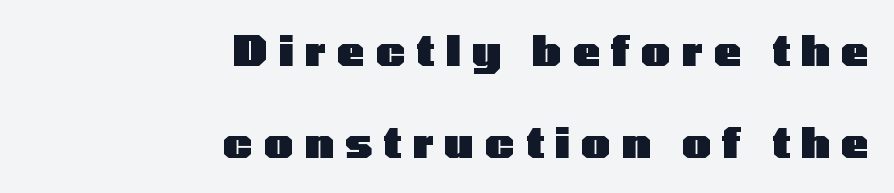
The image shows 41 px heavy, wide sans-serif type, upright; set right-aligned, loose line spacing (2.25x), unusually wide letter spacing (+0.27 em), not underlined; low stroke contrast and a medium x-height.
